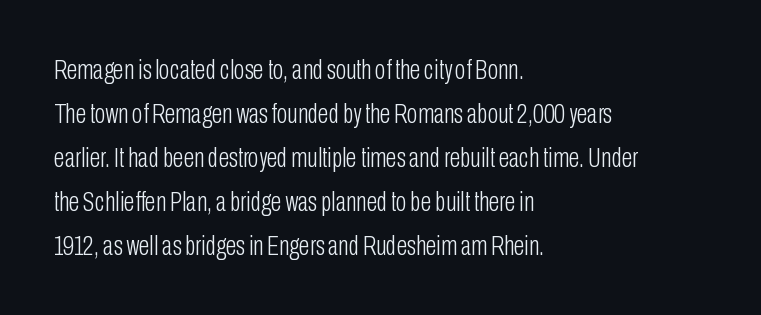
Honestly, the letter spacing is just normal — you wouldn't notice it. The specimen reads as upright at a glance. The leading is moderate, giving the passage an even texture. Varying glyph widths throughout — classic text-font behaviour. One-word summary of the alignment: left.
